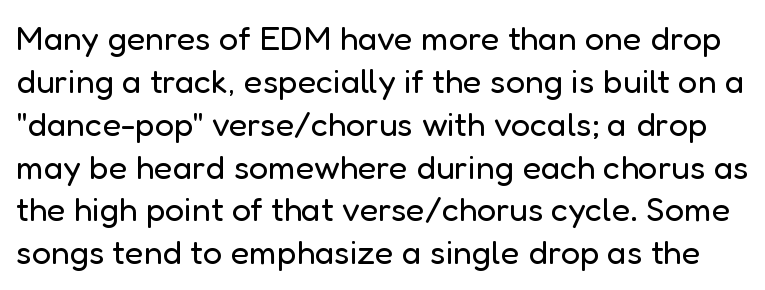
Q: Is the text bold? A: No.
Q: Is the text italic (slanted)? A: No, it is upright.
Q: Is the typeface a serif or a sans-serif typeface? A: Sans-serif.
Q: Is the text underlined? A: No.
Q: Is the spacing between letters normal or unusually wide? A: Normal.
Q: Is the spacing between lines tight, normal or loose? A: Normal.
Q: Width (condensed, normal, or wide)? A: Normal.
Q: Stroke contrast? A: Low.
Q: x-height? A: Medium.
Q: Monospaced? A: No.
